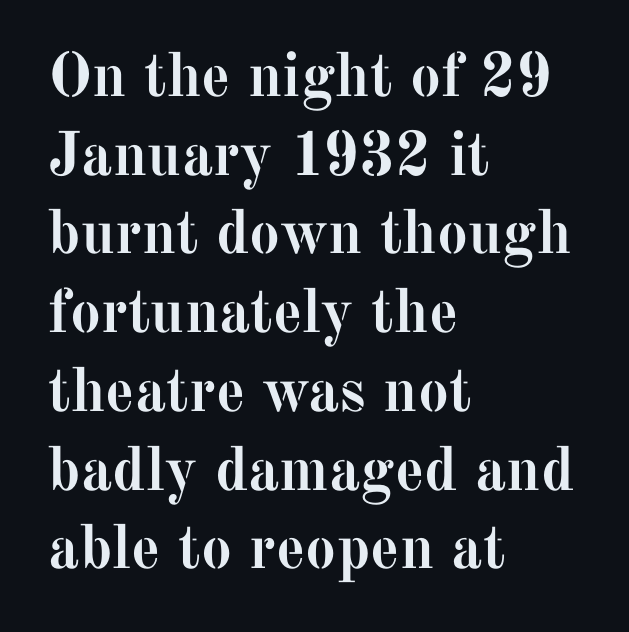
The image shows 62 px semibold serif type, upright; set left-aligned, normal line spacing (1.27x), normal letter spacing, not underlined; medium stroke contrast and a medium x-height.
